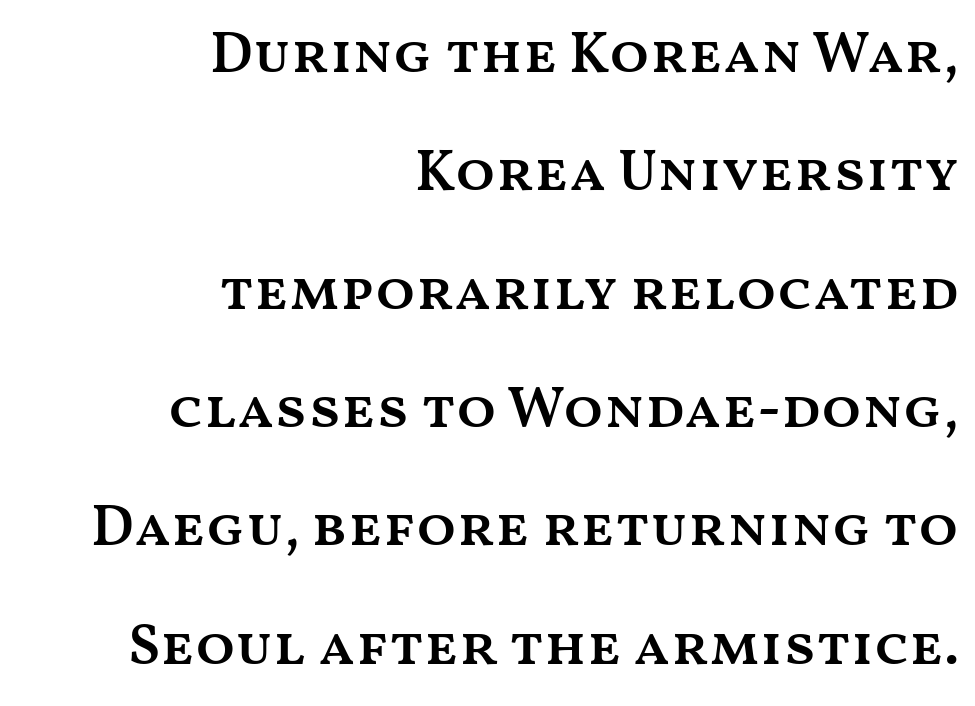
{"italic": "no", "bold": "semi", "weight": "semibold", "width": "wide", "stroke_contrast": "medium", "x_height": "medium", "monospaced": "no", "underline": "no", "align": "right", "line_spacing": "loose", "line_spacing_ratio": 2.04, "letter_spacing": "normal", "letter_spacing_em": 0.0, "glyph_px": 58}
